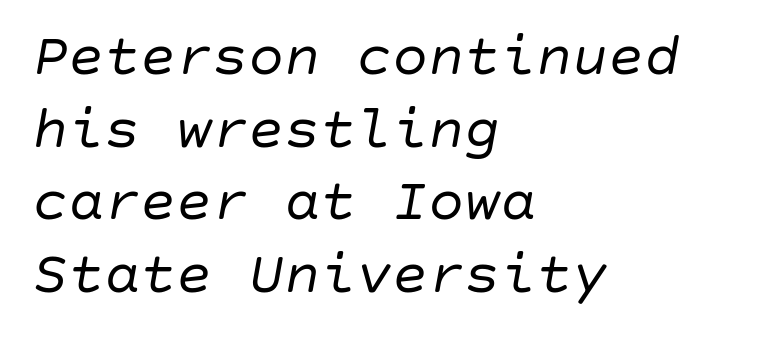
{"italic": "yes", "lean": "right", "slant_degrees": 10, "bold": "no", "weight": "regular", "width": "normal", "stroke_contrast": "low", "x_height": "large", "underline": "no", "align": "left", "line_spacing_ratio": 1.21, "letter_spacing": "normal", "letter_spacing_em": 0.0, "glyph_px": 60}
